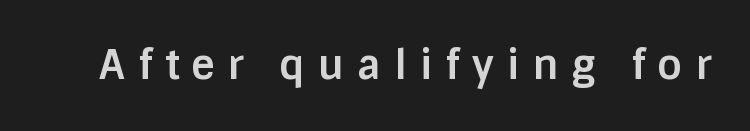
Ascenders rise straight up at ninety degrees. Honestly, there is no underline to notice here at all. These lines have a slow, spaced-out rhythm from letter to letter. Regarding serifs, this sample does without them. Compared with an ordinary text face, these strokes are far heavier — a full bold.
